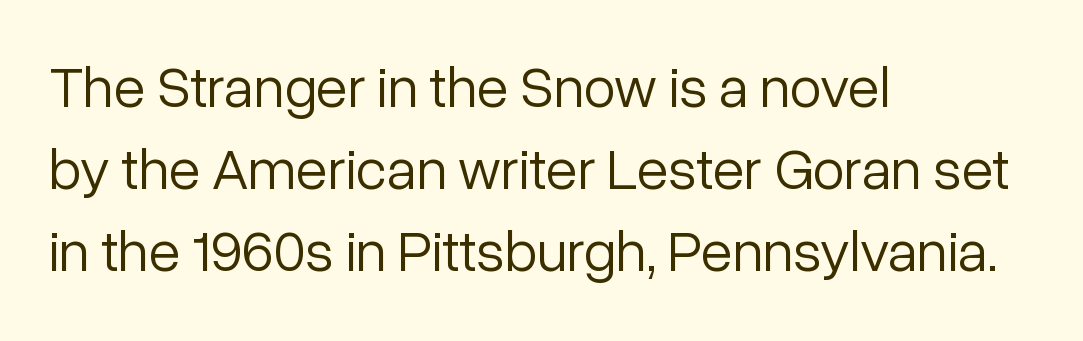
{"serif": "no", "italic": "no", "bold": "no", "weight": "light", "width": "normal", "stroke_contrast": "low", "x_height": "medium", "monospaced": "no", "underline": "no", "align": "left", "line_spacing": "normal", "line_spacing_ratio": 1.41, "letter_spacing": "normal", "letter_spacing_em": 0.0, "glyph_px": 58}
